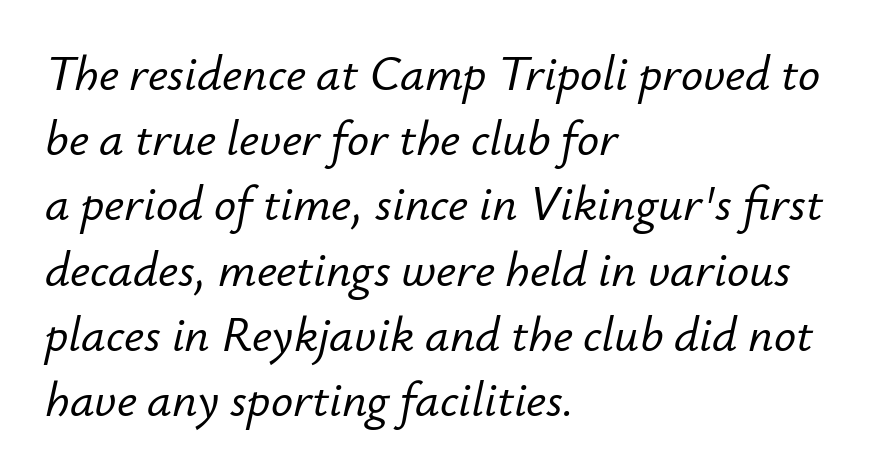
Slant detected: the letters are inclined. The lines in this sample share a left origin and differ only in where they stop. The string is rendered with underlining switched off. Note the varied advance widths — an 'i' is clearly narrower than an 'm'.
